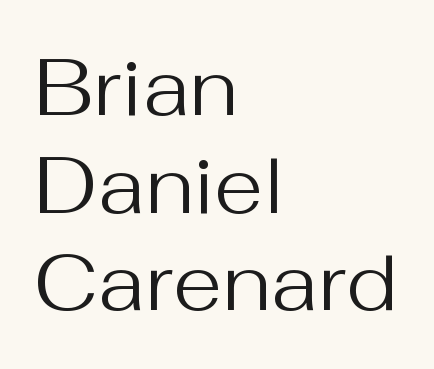
The image shows 80 px regular-weight sans-serif type, upright; set left-aligned, line spacing 1.22x, normal letter spacing, not underlined; medium stroke contrast and a medium x-height.
